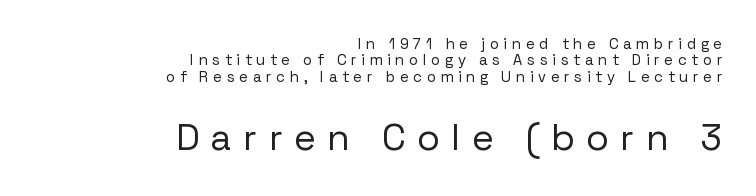
This block would grow much taller if given ordinary leading; it's compressed now. No heavy texture on the line: the type isn't bold. This rendering features lettering with no underline. Casual observation: everything's shoved over to the right. Loose tracking; the words dissolve into strings of separated letters. What kind of face is this? One without serifs — a sans.
